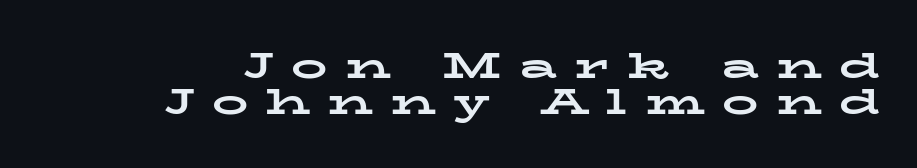
{"serif": "yes", "italic": "no", "bold": "yes", "weight": "bold", "width": "wide", "stroke_contrast": "low", "x_height": "medium", "monospaced": "no", "underline": "no", "align": "right", "line_spacing": "tight", "line_spacing_ratio": 1.01, "letter_spacing": "wide", "letter_spacing_em": 0.49, "glyph_px": 36}
